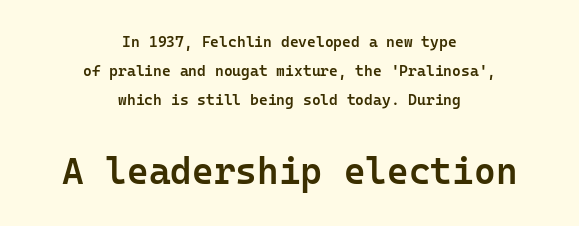
{"serif": "no", "italic": "no", "bold": "semi", "weight": "semibold", "width": "normal", "stroke_contrast": "low", "x_height": "medium", "monospaced": "yes", "underline": "no", "align": "center", "line_spacing": "loose", "line_spacing_ratio": 1.92, "letter_spacing": "normal", "letter_spacing_em": 0.0, "larger_block": "second", "size_ratio": 2.47, "glyph_px": 37}
